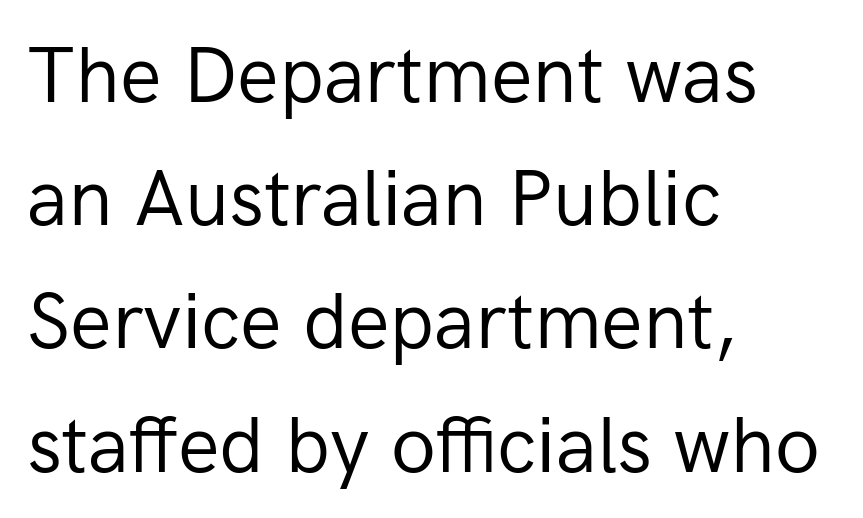
Q: Is the text bold? A: No.
Q: Is the text italic (slanted)? A: No, it is upright.
Q: Is the typeface a serif or a sans-serif typeface? A: Sans-serif.
Q: Is the text underlined? A: No.
Q: How is the paragraph aligned? A: Left-aligned.
Q: Is the spacing between letters normal or unusually wide? A: Normal.
Q: Is the spacing between lines tight, normal or loose? A: Normal.
Q: Width (condensed, normal, or wide)? A: Normal.
Q: Stroke contrast? A: Low.
Q: x-height? A: Medium.
Q: Monospaced? A: No.
